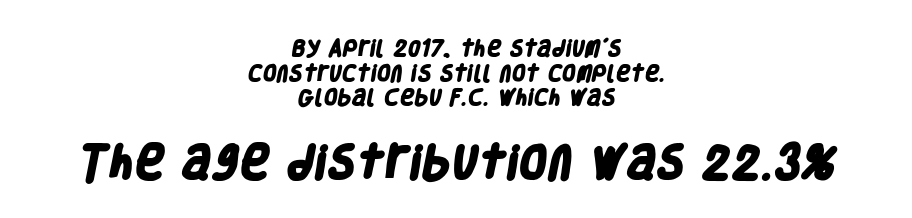
The words here are not underlined. The rendering uses natural spacing where letterforms have individual widths. If you squint, the bottom block still reads clearly — it's the larger of the two. The font family rendered here belongs to the sans-serif group. Baseline-to-baseline distance is the conventional proportion of letter height. Plenty of ink on the page — the face is bold.
